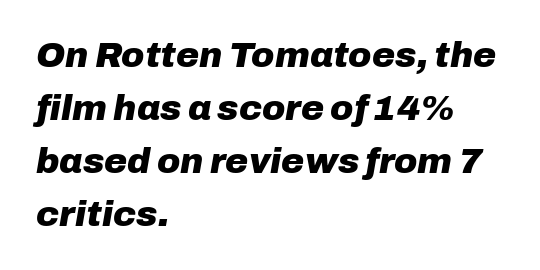
Horizontal bands of white between lines are of average thickness. Is the letter spacing exaggerated? No — it looks like the ordinary default. A student would call this left alignment; a typographer would say flush left, rag right. Set as a true bold cut, around the 700 mark.
